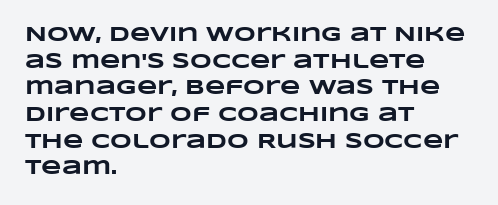
Unmarked baselines from the first word to the last. The setting favours the left margin, as ordinary paragraphs usually do. Regarding leading, the lines here are spaced in the standard way. Observe the ordinary spacing: letters are neighbours, not strangers. Heft: maximum for text — a bold.
